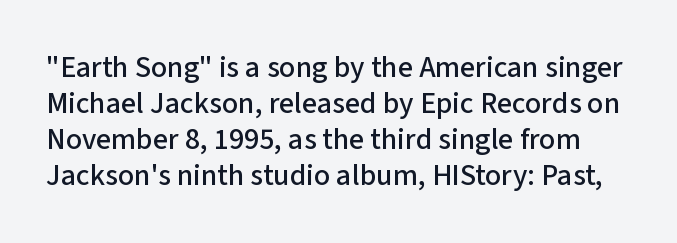
Q: Is the text italic (slanted)? A: No, it is upright.
Q: Is the typeface a serif or a sans-serif typeface? A: Sans-serif.
Q: Is the text underlined? A: No.
Q: Is the spacing between letters normal or unusually wide? A: Normal.
Q: Width (condensed, normal, or wide)? A: Normal.
Q: Stroke contrast? A: Low.
Q: x-height? A: Medium.
Q: Monospaced? A: No.
